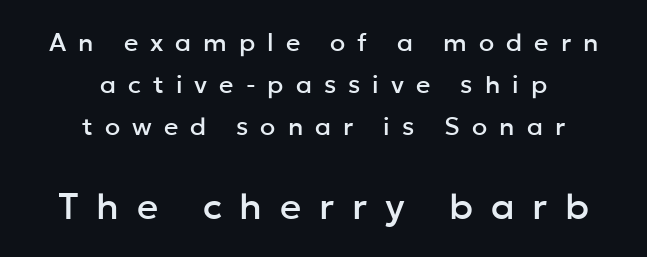
The image shows 37 px sans-serif type, upright; set centered, normal line spacing (1.69x), unusually wide letter spacing (+0.48 em), not underlined; the second (bottom) block is 1.48x larger; low stroke contrast and a medium x-height.
